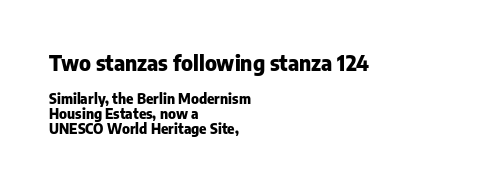
The rendering uses a small line-height, squeezing the rows. A bare baseline throughout the passage. The paragraph shown leans on its left margin. Size hierarchy here favors the leading block over the trailing one.
